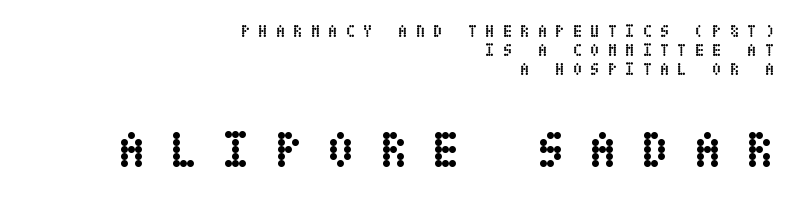
{"italic": "no", "bold": "yes", "weight": "semibold", "width": "condensed", "stroke_contrast": "low", "x_height": "large", "underline": "no", "align": "right", "line_spacing": "tight", "line_spacing_ratio": 1.12, "letter_spacing": "wide", "letter_spacing_em": 0.48, "larger_block": "second", "size_ratio": 3.0, "glyph_px": 51}
